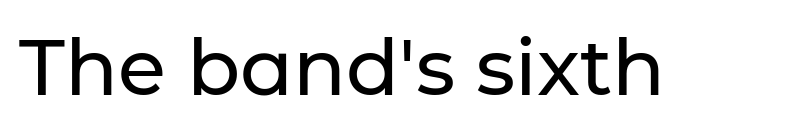
Q: Is the text italic (slanted)? A: No, it is upright.
Q: Is the typeface a serif or a sans-serif typeface? A: Sans-serif.
Q: Is the text underlined? A: No.
Q: Is the spacing between letters normal or unusually wide? A: Normal.
Q: Width (condensed, normal, or wide)? A: Normal.
Q: Stroke contrast? A: Low.
Q: x-height? A: Medium.
Q: Monospaced? A: No.
